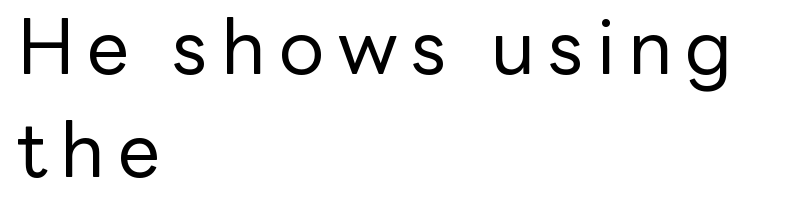
The image shows 76 px regular-weight sans-serif type, upright; set left-aligned, normal line spacing (1.36x), not underlined; low stroke contrast and a medium x-height.
